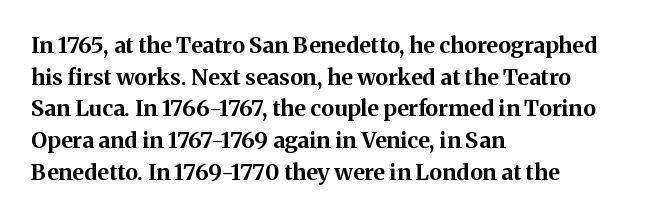
Q: Is the text bold? A: Yes.
Q: Is the text italic (slanted)? A: No, it is upright.
Q: Is the text underlined? A: No.
Q: How is the paragraph aligned? A: Left-aligned.
Q: Is the spacing between letters normal or unusually wide? A: Normal.
Q: Is the spacing between lines tight, normal or loose? A: Normal.
